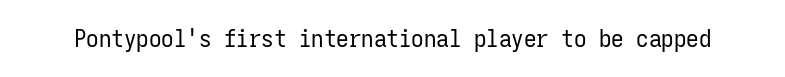
{"italic": "no", "bold": "no", "underline": "no", "letter_spacing": "normal", "letter_spacing_em": 0.0, "glyph_px": 25}
